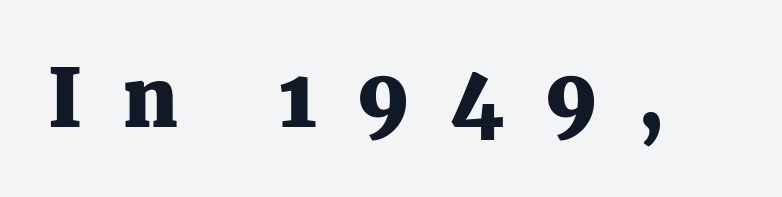
Q: Is the text bold? A: Yes.
Q: Is the text italic (slanted)? A: No, it is upright.
Q: Is the typeface a serif or a sans-serif typeface? A: Serif.
Q: Is the text underlined? A: No.
Q: Is the spacing between letters normal or unusually wide? A: Unusually wide.
Q: Width (condensed, normal, or wide)? A: Normal.
Q: Stroke contrast? A: Medium.
Q: x-height? A: Medium.
Q: Monospaced? A: No.
